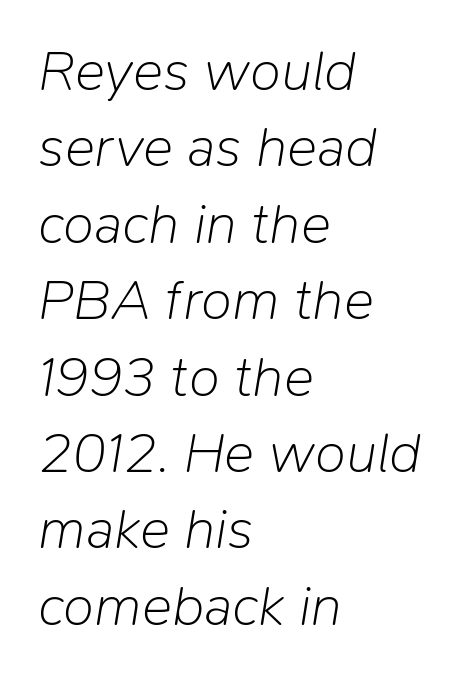
{"italic": "yes", "lean": "right", "slant_degrees": 9, "bold": "no", "weight": "light", "width": "normal", "stroke_contrast": "low", "x_height": "medium", "monospaced": "no", "underline": "no", "align": "left", "line_spacing": "normal", "line_spacing_ratio": 1.34, "letter_spacing": "normal", "letter_spacing_em": 0.0, "glyph_px": 57}
